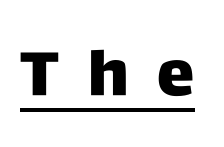
The rendering uses natural spacing where letterforms have individual widths. Inter-character spacing is expanded well beyond the font's built-in metrics. The face used here is a sans, in the tradition of grotesques and geometrics. Every character sits straight up, as roman type does. Descenders here cross a horizontal rule under the line.
